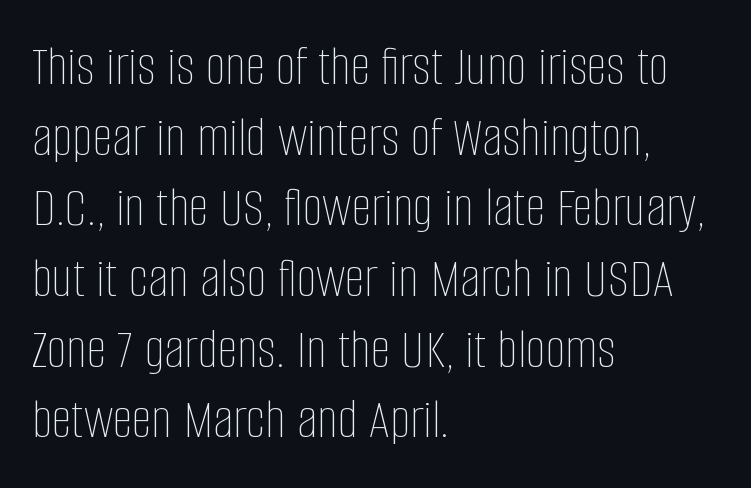
The image shows 57 px thin, condensed type, upright; set left-aligned, line spacing 1.24x, normal letter spacing, not underlined; low stroke contrast and a large x-height.
